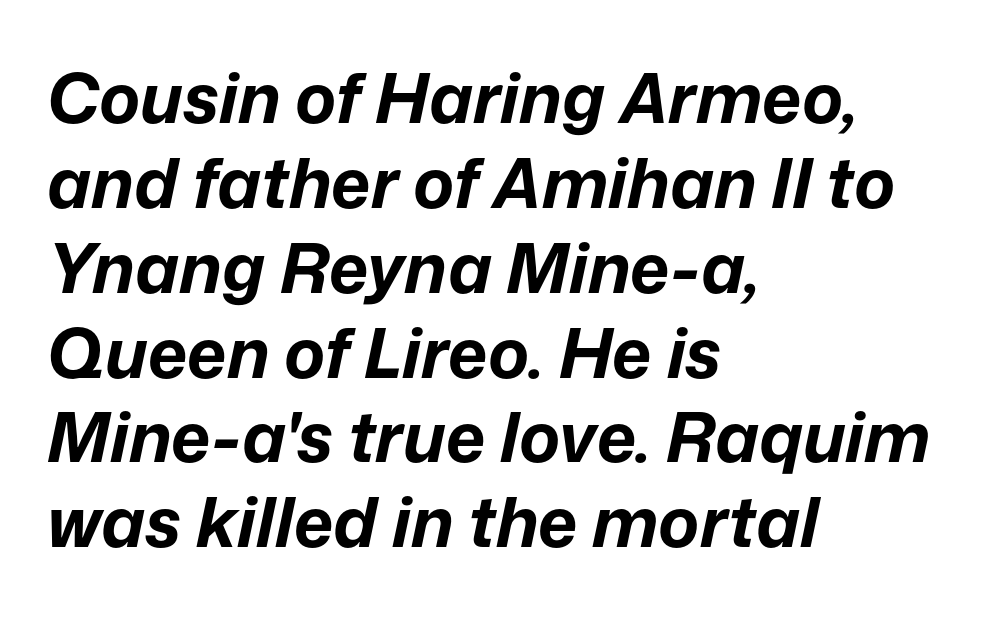
The image shows 69 px bold type, italic (leaning right); set left-aligned, line spacing 1.23x, normal letter spacing, not underlined; low stroke contrast and a medium x-height.
